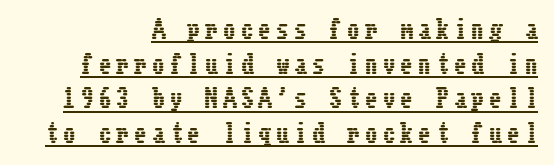
Q: Is the text italic (slanted)? A: No, it is upright.
Q: Is the text underlined? A: Yes.
Q: Is the spacing between letters normal or unusually wide? A: Unusually wide.
Q: Is the spacing between lines tight, normal or loose? A: Normal.
